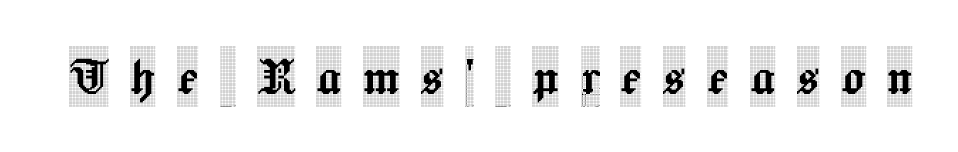
The type sits square on the baseline with zero lean. The strip under each line holds only bare page. The letters are spread apart with noticeably loose tracking. Does the type have serifs? Yes, each stem ends in a small foot. Looks like regular typesetting: each glyph gets only the width it needs.
